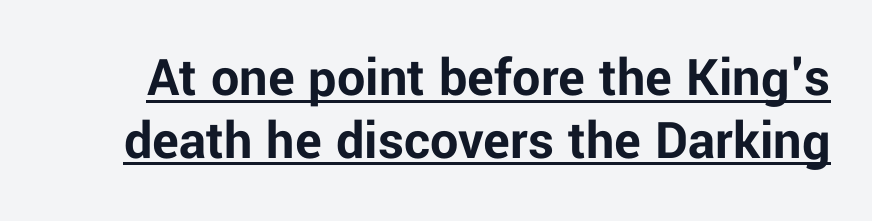
{"serif": "no", "italic": "no", "bold": "yes", "weight": "bold", "width": "normal", "stroke_contrast": "low", "x_height": "medium", "monospaced": "no", "underline": "yes", "line_spacing": "tight", "line_spacing_ratio": 1.12, "letter_spacing": "normal", "letter_spacing_em": 0.0, "glyph_px": 56}
